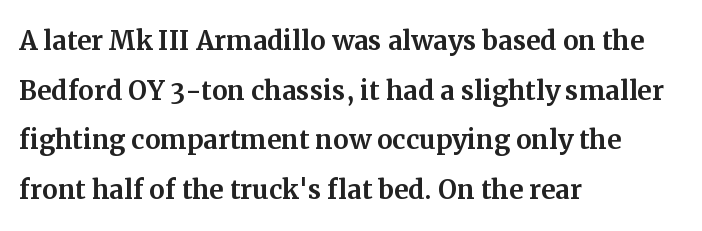
Quick note: underline off. Tracking here is standard; glyphs follow each other at the usual distance. A typesetter would call this proportional, since set widths differ per character. You can tell it's not italic because the verticals are truly vertical.
